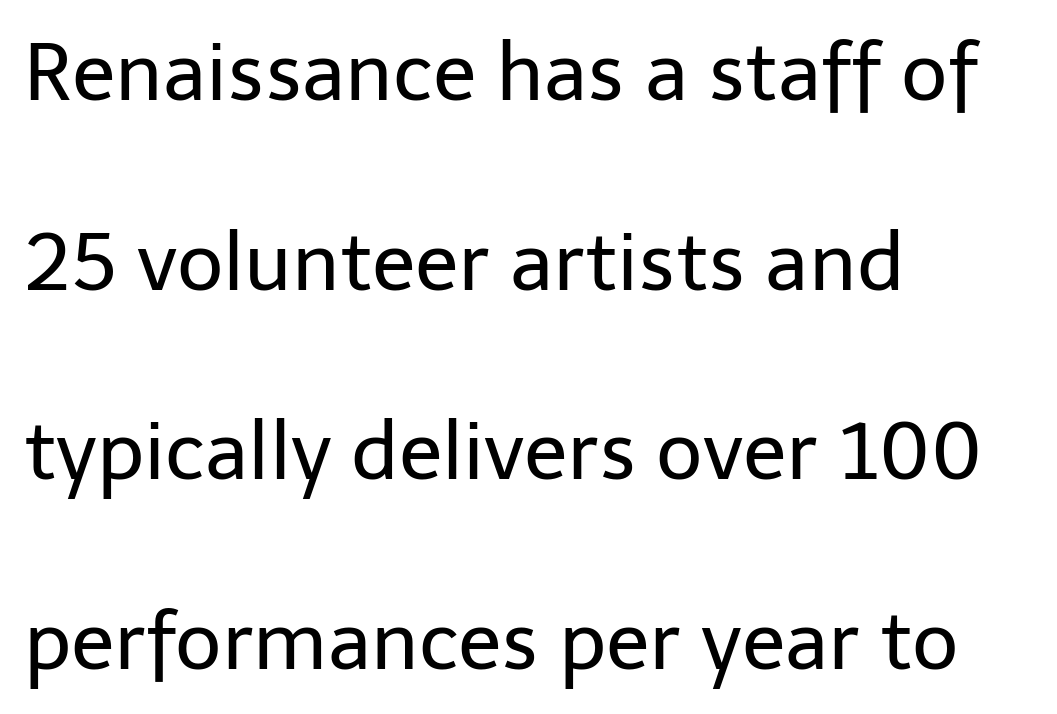
Q: Is the text bold? A: No.
Q: Is the text italic (slanted)? A: No, it is upright.
Q: Is the typeface a serif or a sans-serif typeface? A: Sans-serif.
Q: Is the text underlined? A: No.
Q: How is the paragraph aligned? A: Left-aligned.
Q: Is the spacing between letters normal or unusually wide? A: Normal.
Q: Is the spacing between lines tight, normal or loose? A: Loose.
Q: Width (condensed, normal, or wide)? A: Normal.
Q: Stroke contrast? A: Low.
Q: x-height? A: Medium.
Q: Monospaced? A: No.
